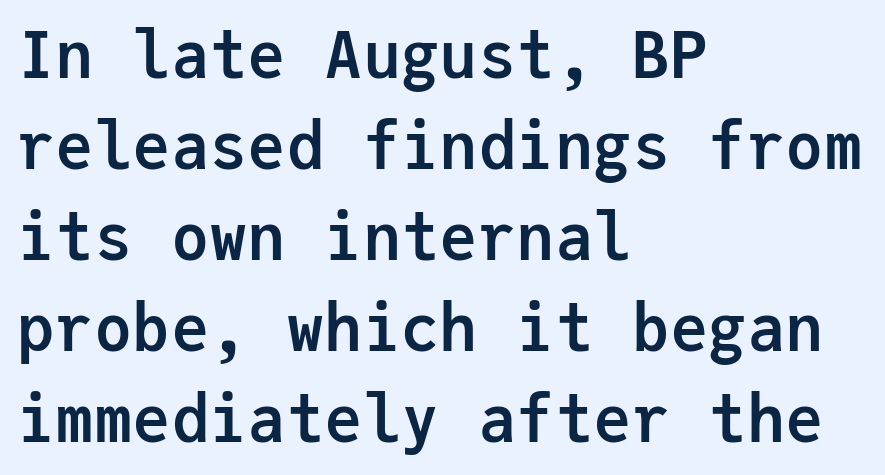
Q: Is the text bold? A: Yes.
Q: Is the text italic (slanted)? A: No, it is upright.
Q: Is the typeface a serif or a sans-serif typeface? A: Sans-serif.
Q: Is the text underlined? A: No.
Q: How is the paragraph aligned? A: Left-aligned.
Q: Is the spacing between letters normal or unusually wide? A: Normal.
Q: Is the spacing between lines tight, normal or loose? A: Normal.
Q: Width (condensed, normal, or wide)? A: Normal.
Q: Stroke contrast? A: Low.
Q: x-height? A: Medium.
Q: Monospaced? A: Yes.
